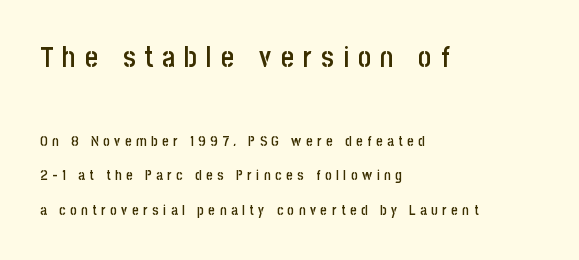
{"serif": "no", "italic": "no", "bold": "semi", "weight": "semibold", "width": "condensed", "stroke_contrast": "low", "x_height": "large", "monospaced": "no", "underline": "no", "align": "left", "line_spacing": "loose", "line_spacing_ratio": 2.47, "letter_spacing": "wide", "letter_spacing_em": 0.33, "larger_block": "first", "size_ratio": 2.0, "glyph_px": 28}
